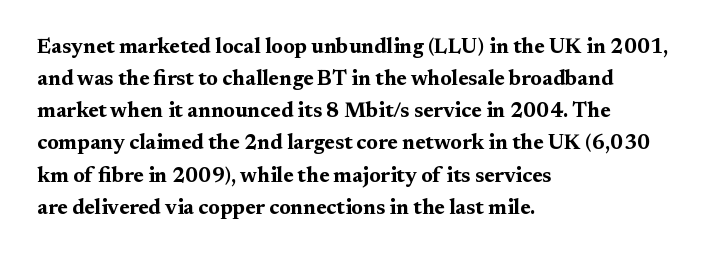
Tracking value appears to be zero — textbook default spacing. Is the type bold? Yes — the strokes are clearly thick and heavy. The block of text has a typical density, with ordinary space between rows. The rag falls on the right side of this text block. Words float on clear page, feet unadorned.
